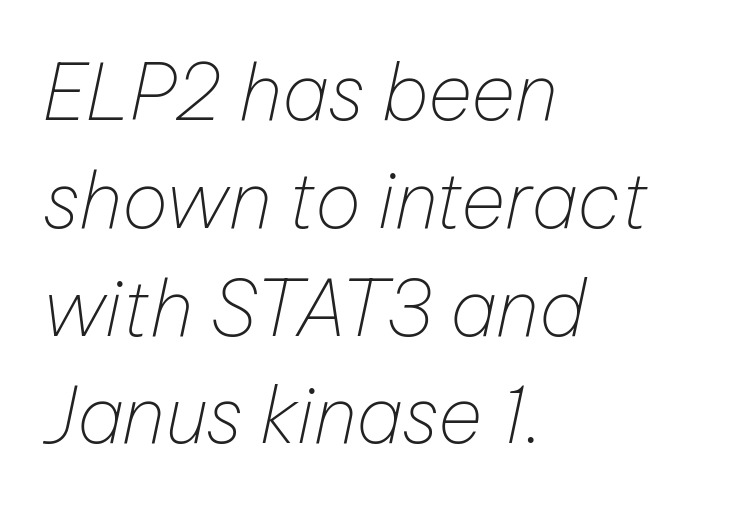
The image shows 77 px thin type, italic (leaning right); set left-aligned, normal line spacing (1.4x), normal letter spacing, not underlined; low stroke contrast and a medium x-height.
